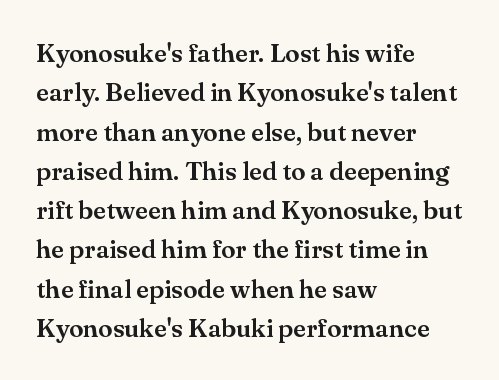
The image shows 26 px text type, upright; set left-aligned, normal line spacing (1.51x), normal letter spacing, not underlined.
